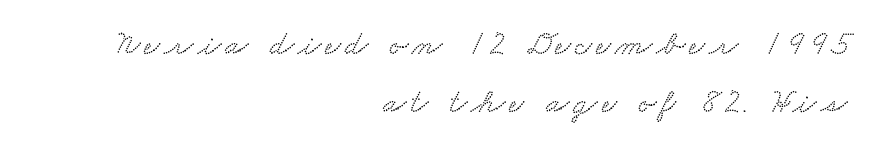
The image shows 34 px wide serif type; set right-aligned, line spacing 1.72x, not underlined; low stroke contrast and a small x-height.
